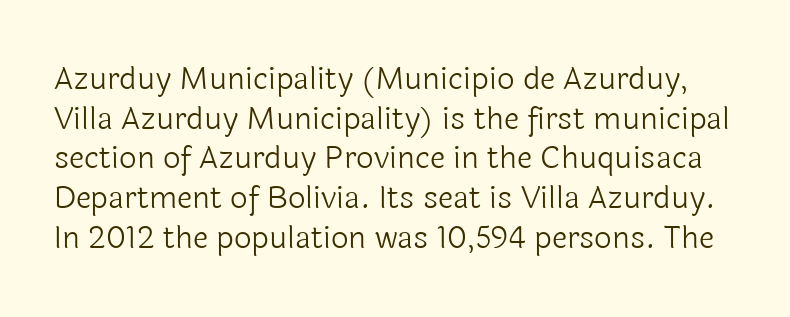
{"serif": "no", "italic": "no", "bold": "no", "weight": "light", "width": "normal", "x_height": "medium", "monospaced": "no", "underline": "no", "line_spacing": "normal", "line_spacing_ratio": 1.28, "letter_spacing": "normal", "letter_spacing_em": 0.0, "glyph_px": 31}
